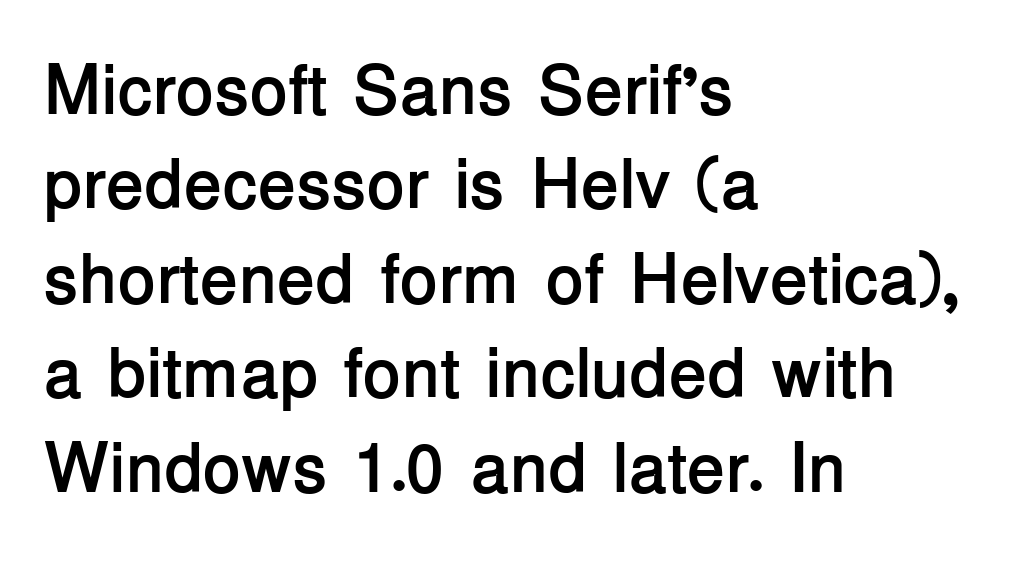
{"serif": "no", "italic": "no", "bold": "yes", "weight": "semibold", "width": "normal", "stroke_contrast": "low", "x_height": "medium", "monospaced": "no", "underline": "no", "align": "left", "line_spacing": "normal", "line_spacing_ratio": 1.35, "letter_spacing": "normal", "letter_spacing_em": 0.0, "glyph_px": 70}
